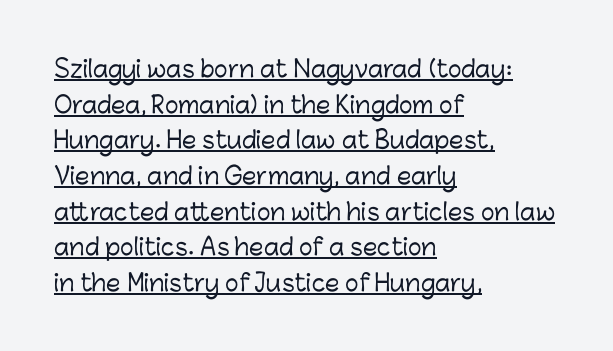
The image shows 23 px text type, upright; set left-aligned, normal line spacing (1.55x), normal letter spacing, underlined.
